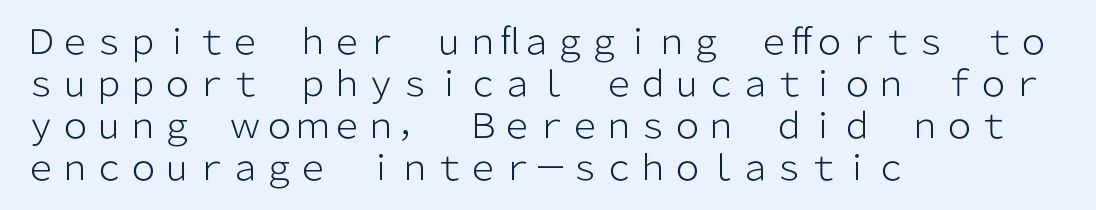
{"serif": "no", "italic": "no", "bold": "no", "weight": "light", "width": "normal", "stroke_contrast": "low", "x_height": "medium", "monospaced": "no", "underline": "no", "align": "left", "line_spacing_ratio": 1.24, "letter_spacing": "normal", "letter_spacing_em": 0.0, "glyph_px": 34}
